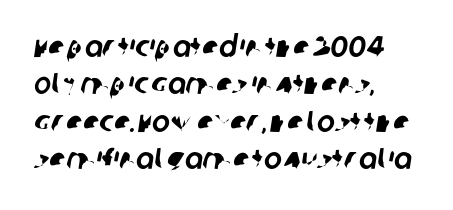
{"serif": "no", "width": "normal", "stroke_contrast": "low", "x_height": "large", "monospaced": "no", "underline": "no", "align": "left", "line_spacing": "normal", "line_spacing_ratio": 1.25, "letter_spacing": "normal", "letter_spacing_em": 0.0, "glyph_px": 30}
